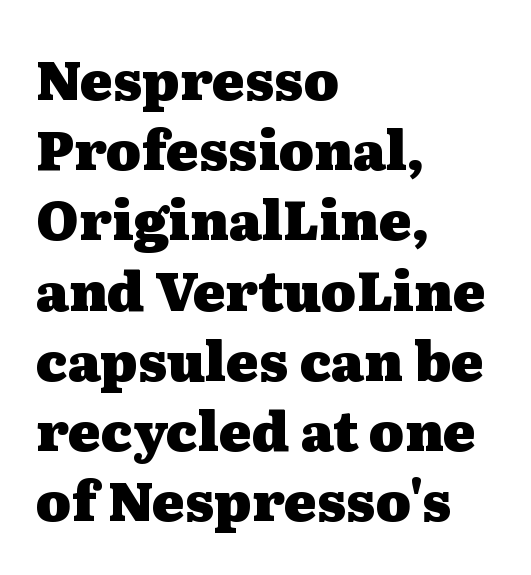
The image shows 54 px heavy, wide serif type, upright; set left-aligned, normal line spacing (1.3x), normal letter spacing, not underlined; medium stroke contrast and a medium x-height.
